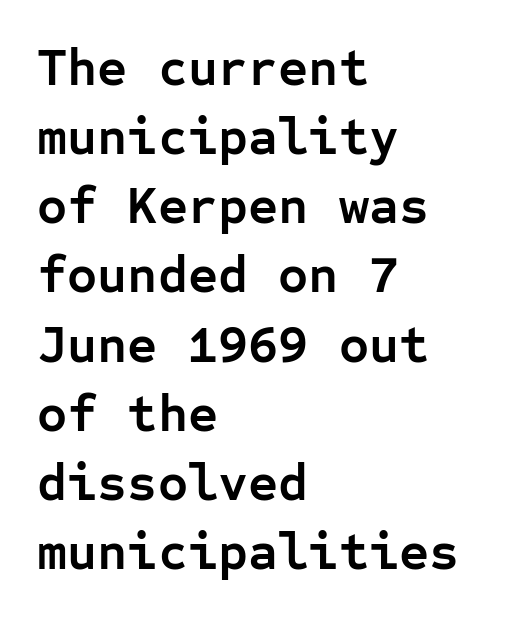
The image shows 52 px semibold sans-serif type, upright, monospaced; set left-aligned, normal line spacing (1.33x), normal letter spacing, not underlined; low stroke contrast and a medium x-height.
